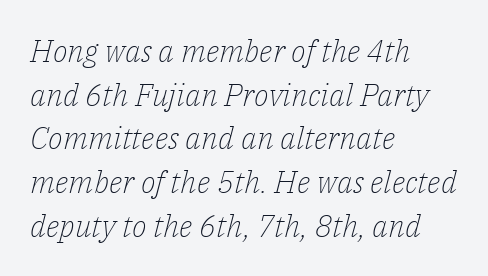
The image shows 31 px light serif type, italic (leaning right); set left-aligned, normal line spacing (1.41x), normal letter spacing, not underlined; low stroke contrast and a medium x-height.
